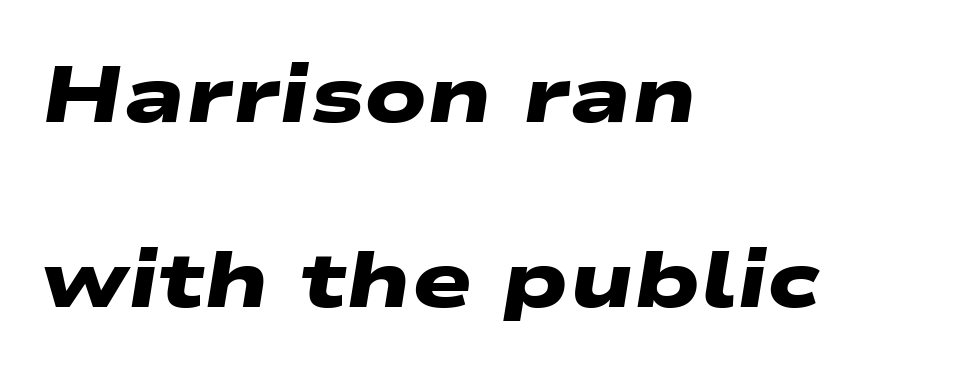
Q: Is the text bold? A: Yes.
Q: Is the typeface a serif or a sans-serif typeface? A: Sans-serif.
Q: Is the text underlined? A: No.
Q: How is the paragraph aligned? A: Left-aligned.
Q: Is the spacing between letters normal or unusually wide? A: Normal.
Q: Is the spacing between lines tight, normal or loose? A: Loose.
Q: Width (condensed, normal, or wide)? A: Wide.
Q: Stroke contrast? A: Low.
Q: x-height? A: Medium.
Q: Monospaced? A: No.
